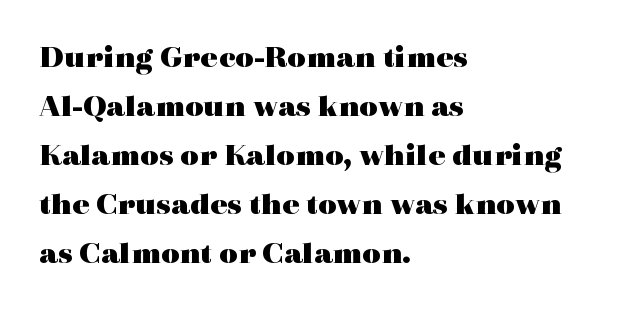
The image shows 32 px heavy, wide serif type, upright; set left-aligned, normal line spacing (1.53x), normal letter spacing, not underlined; a medium x-height.
